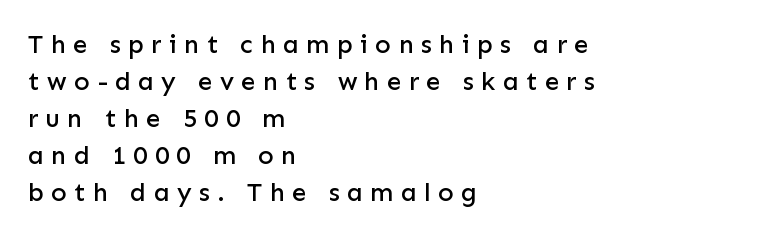
The image shows 26 px text type, upright; set left-aligned, normal line spacing (1.42x), unusually wide letter spacing (+0.28 em), not underlined.
